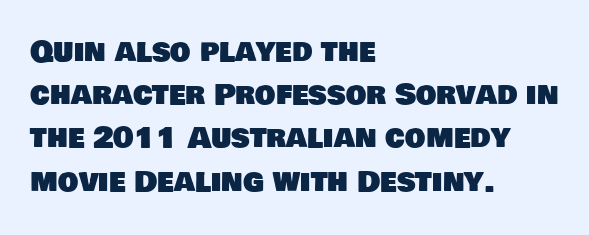
Q: Is the typeface a serif or a sans-serif typeface? A: Sans-serif.
Q: Is the text underlined? A: No.
Q: How is the paragraph aligned? A: Left-aligned.
Q: Is the spacing between letters normal or unusually wide? A: Normal.
Q: Is the spacing between lines tight, normal or loose? A: Normal.
Q: Width (condensed, normal, or wide)? A: Normal.
Q: Stroke contrast? A: Low.
Q: x-height? A: Large.
Q: Monospaced? A: No.
